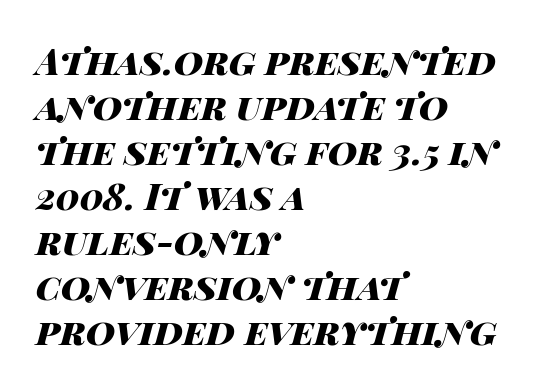
{"italic": "yes", "lean": "right", "slant_degrees": 14, "bold": "yes", "weight": "heavy", "width": "wide", "stroke_contrast": "high", "x_height": "large", "monospaced": "no", "underline": "no", "align": "left", "line_spacing": "normal", "line_spacing_ratio": 1.25, "letter_spacing": "normal", "letter_spacing_em": 0.0, "glyph_px": 36}
